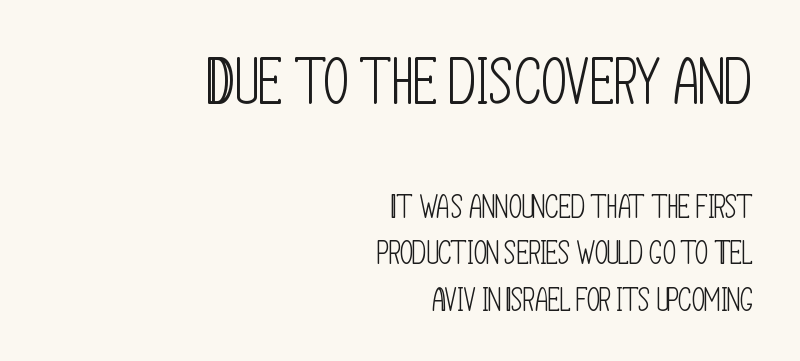
Q: Is the text bold? A: No.
Q: Is the text italic (slanted)? A: No, it is upright.
Q: Is the typeface a serif or a sans-serif typeface? A: Sans-serif.
Q: Is the text underlined? A: No.
Q: How is the paragraph aligned? A: Right-aligned.
Q: Is the spacing between letters normal or unusually wide? A: Normal.
Q: Is the spacing between lines tight, normal or loose? A: Normal.
Q: Which block of text is set in a larger size, the first (top) or the second (bottom)? A: The first (top) one.
Q: Width (condensed, normal, or wide)? A: Condensed.
Q: Stroke contrast? A: Low.
Q: x-height? A: Large.
Q: Monospaced? A: No.
